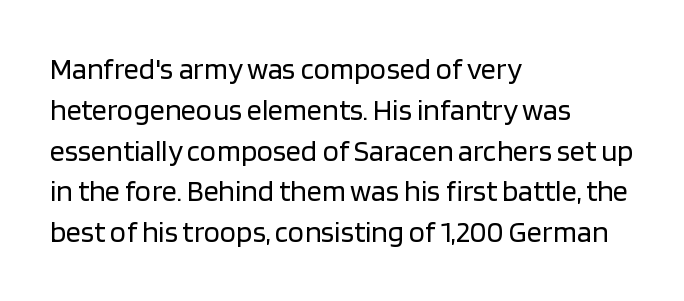
Q: Is the text bold? A: No.
Q: Is the text italic (slanted)? A: No, it is upright.
Q: Is the typeface a serif or a sans-serif typeface? A: Sans-serif.
Q: Is the text underlined? A: No.
Q: How is the paragraph aligned? A: Left-aligned.
Q: Is the spacing between letters normal or unusually wide? A: Normal.
Q: Is the spacing between lines tight, normal or loose? A: Normal.
Q: Width (condensed, normal, or wide)? A: Normal.
Q: Stroke contrast? A: Low.
Q: x-height? A: Large.
Q: Monospaced? A: No.
